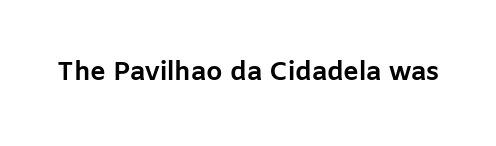
Only glyphs here, with clear space below each row. Rendered with straight, roman letterforms. The glyphs have the mass of a bold cut. Observe the ordinary spacing: letters are neighbours, not strangers.
